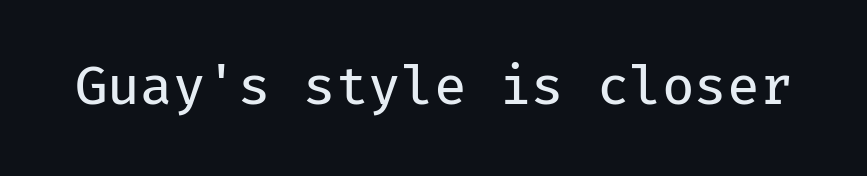
These lines keep a tight, regular rhythm from letter to letter. Just letters on the line, the space beneath them empty. Quick note: not italic, upright. Monospaced: the letters line up in strict vertical columns.
